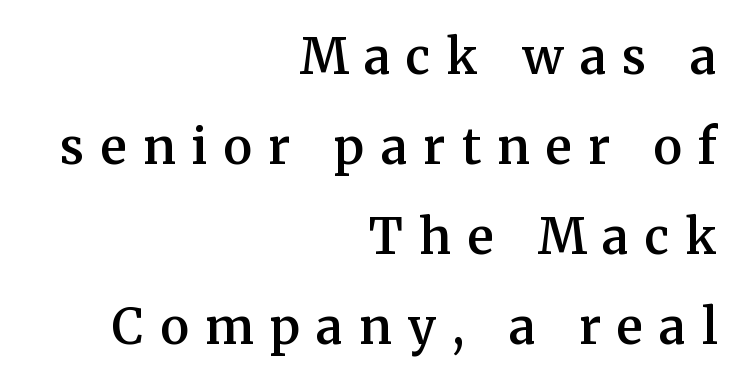
{"serif": "yes", "italic": "no", "bold": "semi", "weight": "semibold", "width": "normal", "stroke_contrast": "medium", "x_height": "medium", "monospaced": "no", "underline": "no", "align": "right", "line_spacing_ratio": 1.84, "letter_spacing": "wide", "letter_spacing_em": 0.33, "glyph_px": 49}
